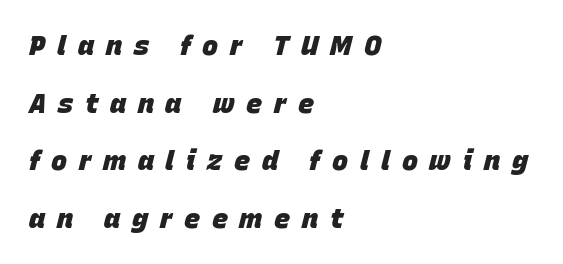
{"italic": "yes", "lean": "right", "slant_degrees": 15, "bold": "yes", "underline": "no", "align": "left", "line_spacing": "loose", "line_spacing_ratio": 2.13, "letter_spacing": "wide", "letter_spacing_em": 0.43, "glyph_px": 27}
